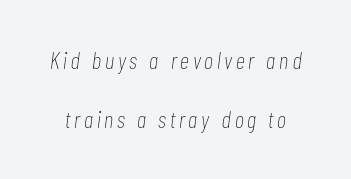
{"italic": "yes", "lean": "right", "slant_degrees": 7, "bold": "no", "underline": "no", "line_spacing": "loose", "line_spacing_ratio": 2.47, "glyph_px": 24}
